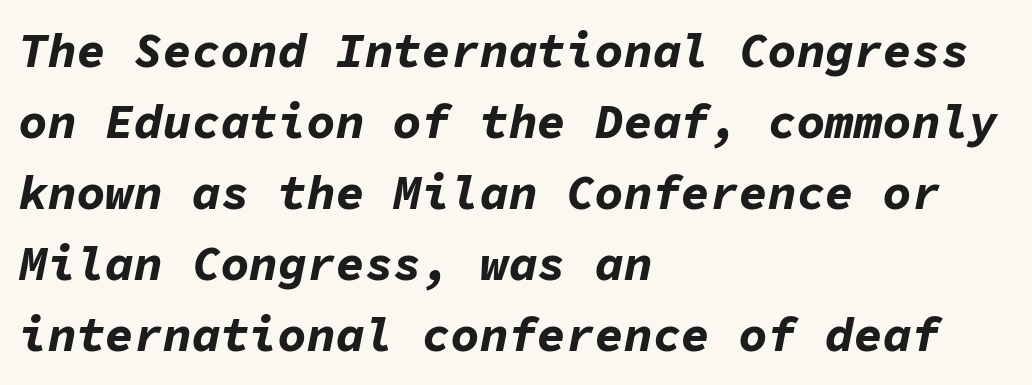
Q: Is the text bold? A: Yes.
Q: Is the text italic (slanted)? A: Yes, it leans right by about 11 degrees.
Q: Is the text underlined? A: No.
Q: How is the paragraph aligned? A: Left-aligned.
Q: Is the spacing between letters normal or unusually wide? A: Normal.
Q: Is the spacing between lines tight, normal or loose? A: Normal.
Q: Width (condensed, normal, or wide)? A: Normal.
Q: Stroke contrast? A: Low.
Q: x-height? A: Medium.
Q: Monospaced? A: Yes.
